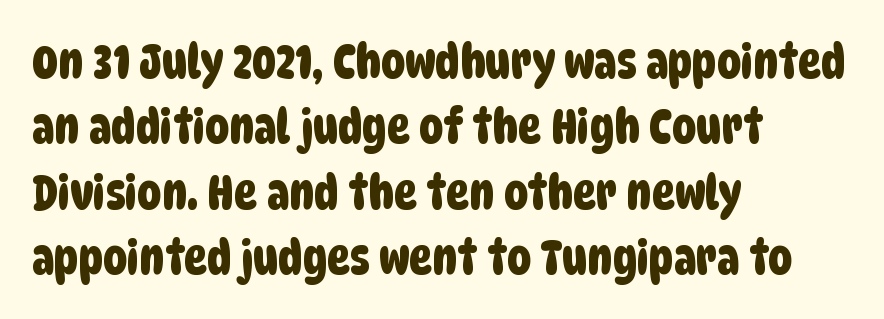
The image shows 48 px condensed sans-serif type; set left-aligned, normal line spacing (1.36x), normal letter spacing, not underlined; low stroke contrast and a large x-height.
